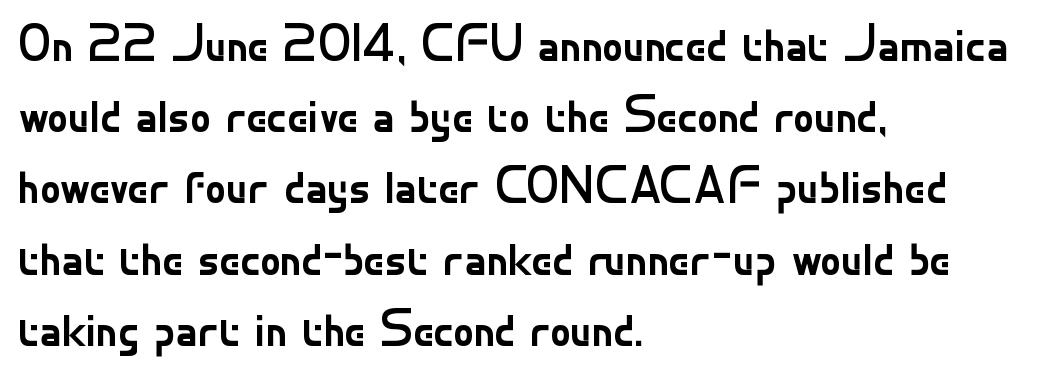
Q: Is the text bold? A: No.
Q: Is the text italic (slanted)? A: No, it is upright.
Q: Is the typeface a serif or a sans-serif typeface? A: Sans-serif.
Q: Is the text underlined? A: No.
Q: How is the paragraph aligned? A: Left-aligned.
Q: Is the spacing between letters normal or unusually wide? A: Normal.
Q: Is the spacing between lines tight, normal or loose? A: Normal.
Q: Width (condensed, normal, or wide)? A: Normal.
Q: Stroke contrast? A: Low.
Q: x-height? A: Small.
Q: Monospaced? A: No.
